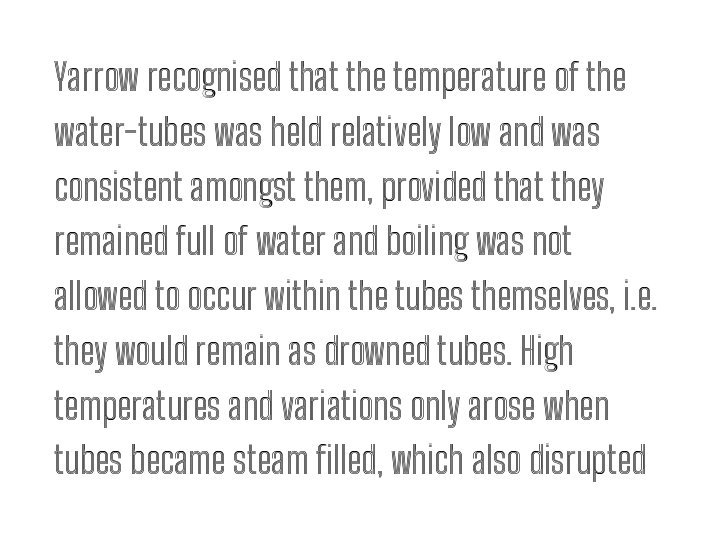
Is this a fixed-width face? No — the glyphs have proportional, varying widths. Only glyphs here, with clear space below each row. Vertical strokes here are truly vertical. The lines sit at an ordinary, default distance from one another.
